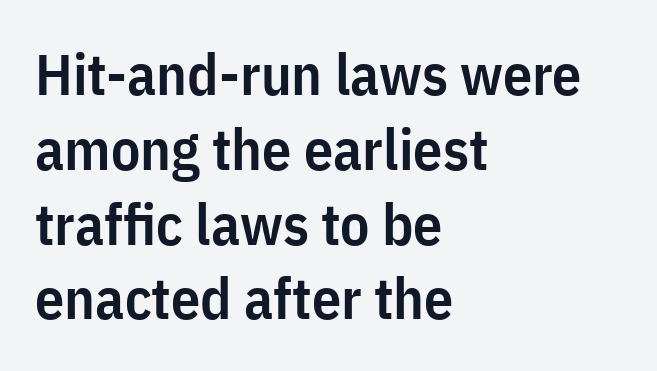
The image shows 58 px semibold, condensed sans-serif type, upright; set left-aligned, normal line spacing (1.29x), normal letter spacing, not underlined; low stroke contrast and a medium x-height.
